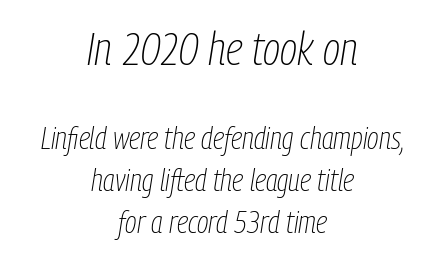
The face used here appears at its bigger size in the upper chunk. Is this a fixed-width face? No — the glyphs have proportional, varying widths. Compared with a typical body face, this is equally light or lighter still. A typesetter would call this zero additional tracking.
